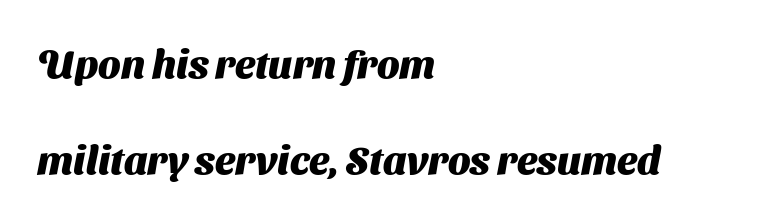
The image shows 40 px heavy sans-serif type; set left-aligned, loose line spacing (2.4x), normal letter spacing, not underlined; medium stroke contrast and a medium x-height.
